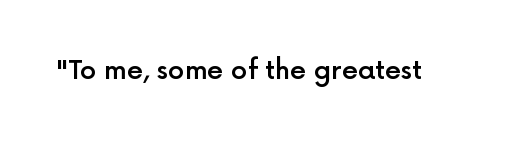
Ascenders rise straight up at ninety degrees. The typesetting leans somewhat heavy: a semibold. Observe the ordinary spacing: letters are neighbours, not strangers. Only glyphs here, with clear space below each row.
